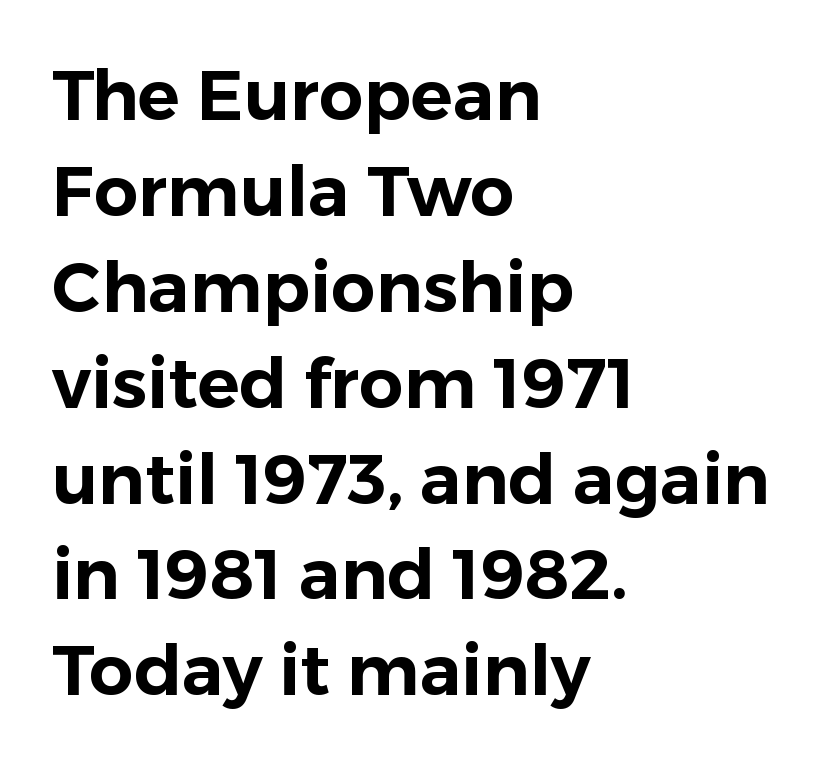
The image shows 70 px sans-serif type, upright; set left-aligned, normal line spacing (1.37x), normal letter spacing, not underlined; low stroke contrast and a medium x-height.
